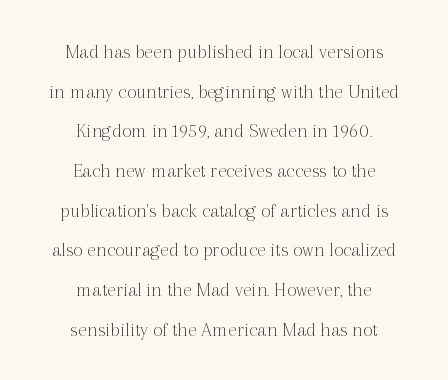
Q: Is the text bold? A: No.
Q: Is the text italic (slanted)? A: No, it is upright.
Q: Is the text underlined? A: No.
Q: How is the paragraph aligned? A: Centered.
Q: Is the spacing between letters normal or unusually wide? A: Normal.
